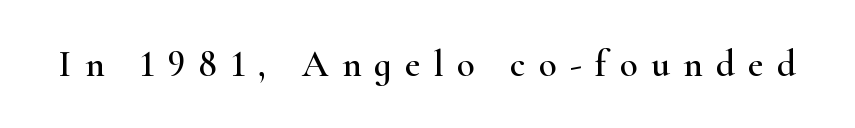
{"serif": "yes", "italic": "no", "width": "wide", "stroke_contrast": "high", "x_height": "small", "monospaced": "no", "underline": "no", "letter_spacing": "wide", "letter_spacing_em": 0.36, "glyph_px": 37}
